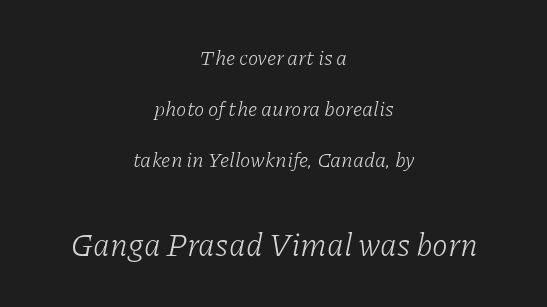
{"serif": "yes", "italic": "yes", "lean": "right", "slant_degrees": 11, "bold": "no", "weight": "light", "width": "normal", "stroke_contrast": "low", "x_height": "medium", "monospaced": "no", "underline": "no", "align": "center", "line_spacing": "loose", "line_spacing_ratio": 2.43, "letter_spacing": "normal", "letter_spacing_em": 0.0, "larger_block": "second", "size_ratio": 1.52, "glyph_px": 32}
